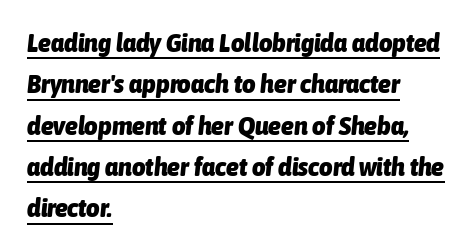
Tracking value appears to be zero — textbook default spacing. Stroke thickness is high; the sample reads as a true bold. One-word summary of the alignment: left. Successive baselines arrive at the customary interval. The face used here appears with an underline applied. Posture: slanted.
